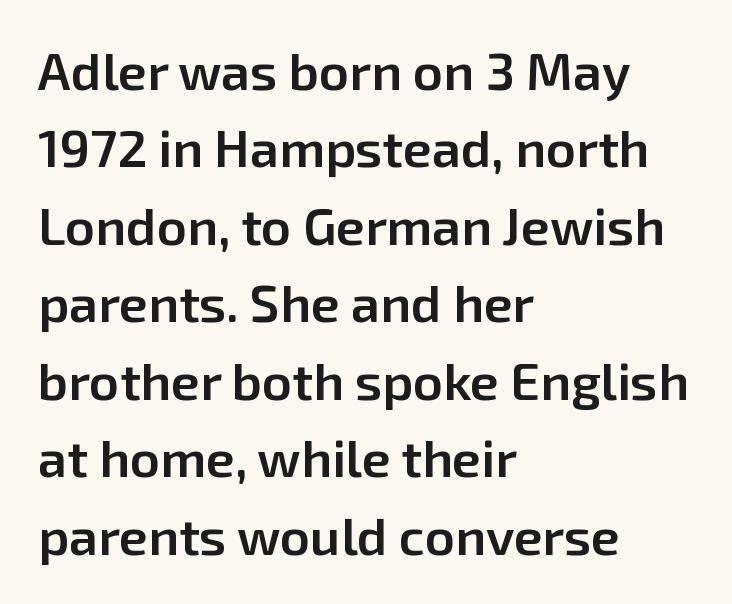
The image shows 52 px semibold sans-serif type, upright; set left-aligned, normal line spacing (1.49x), normal letter spacing, not underlined; low stroke contrast and a medium x-height.
